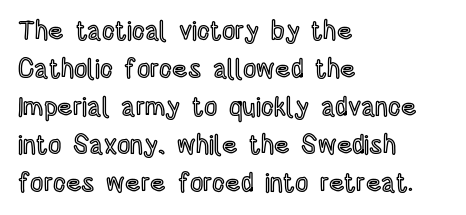
The image shows 26 px text type, upright; set left-aligned, normal line spacing (1.46x), normal letter spacing, not underlined.
